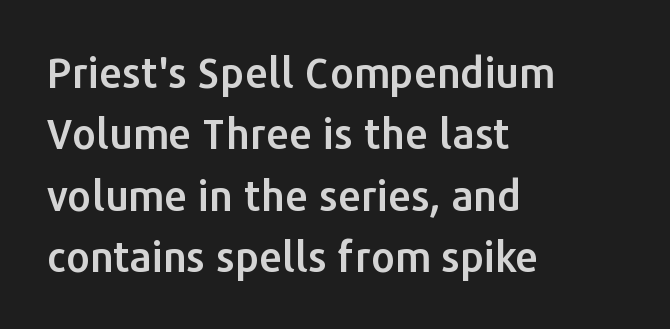
The designer left line spacing at the default. Honestly, there is no underline to notice here at all. These lines were composed using upright roman letters. Does extra space separate the letters? No, they use regular spacing. Where is the straight margin? On the left. Do the characters align in a grid? No, the font is proportional.
